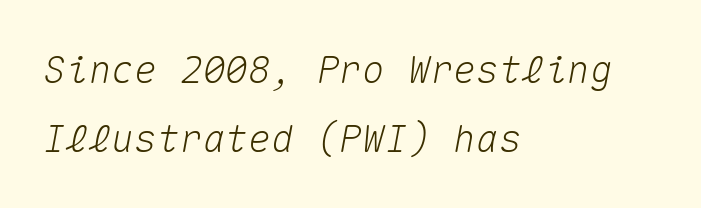
{"italic": "yes", "lean": "right", "slant_degrees": 10, "width": "normal", "stroke_contrast": "medium", "x_height": "medium", "monospaced": "yes", "underline": "no", "align": "left", "line_spacing_ratio": 1.81, "letter_spacing": "normal", "letter_spacing_em": 0.0, "glyph_px": 38}
